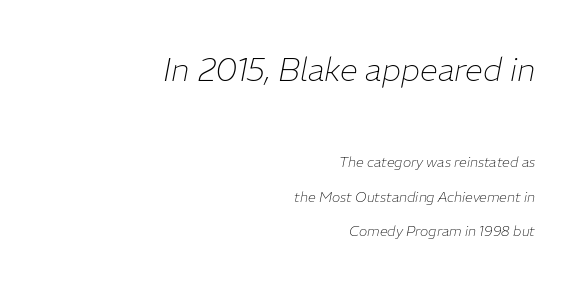
This sample trades compactness for vertical openness between lines. Bare-footed words on every line. No letter is thick-stroked: the sample isn't bold. Style check: oblique. This sample has the flowing, uneven cadence of proportional lettering. Reading top to bottom, the characters get smaller at the block break.
